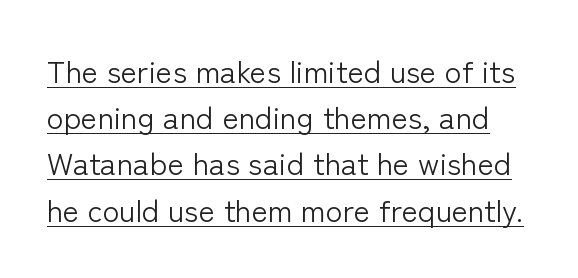
The image shows 31 px light sans-serif type, upright; set normal line spacing (1.49x), normal letter spacing, underlined; low stroke contrast and a medium x-height.
